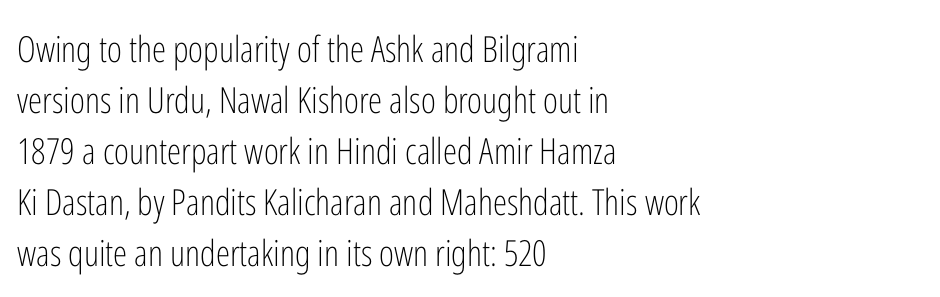
{"serif": "no", "italic": "no", "bold": "no", "weight": "light", "width": "condensed", "stroke_contrast": "low", "x_height": "medium", "monospaced": "no", "underline": "no", "align": "left", "line_spacing": "normal", "line_spacing_ratio": 1.42, "letter_spacing": "normal", "letter_spacing_em": 0.0, "glyph_px": 36}
